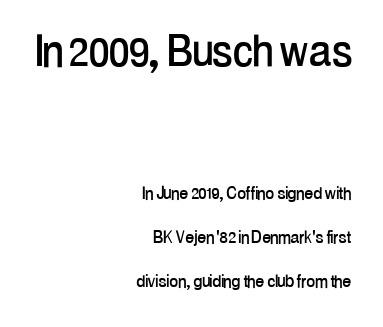
Q: Is the text italic (slanted)? A: No, it is upright.
Q: Is the typeface a serif or a sans-serif typeface? A: Sans-serif.
Q: Is the text underlined? A: No.
Q: How is the paragraph aligned? A: Right-aligned.
Q: Is the spacing between letters normal or unusually wide? A: Normal.
Q: Is the spacing between lines tight, normal or loose? A: Loose.
Q: Which block of text is set in a larger size, the first (top) or the second (bottom)? A: The first (top) one.
Q: Width (condensed, normal, or wide)? A: Condensed.
Q: Stroke contrast? A: Low.
Q: x-height? A: Medium.
Q: Monospaced? A: No.
